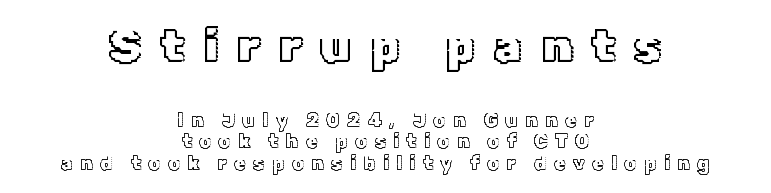
Q: Is the text italic (slanted)? A: No, it is upright.
Q: Is the text underlined? A: No.
Q: How is the paragraph aligned? A: Centered.
Q: Is the spacing between letters normal or unusually wide? A: Unusually wide.
Q: Is the spacing between lines tight, normal or loose? A: Tight.
Q: Which block of text is set in a larger size, the first (top) or the second (bottom)? A: The first (top) one.
Q: Width (condensed, normal, or wide)? A: Normal.
Q: x-height? A: Medium.
Q: Monospaced? A: No.
